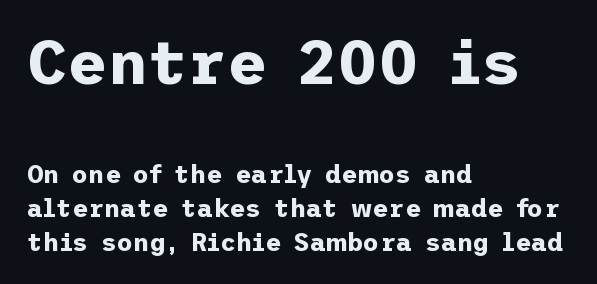
Leftover space on each line is placed entirely after the last word. The line-height multiplier appears to be the usual default. Glyph-to-glyph distance matches everyday printed text. The characters look thick and weighty, a clear bold. Of the two passages, the one on top uses the larger point size. Observe the absence of serifs on each vertical stroke in this sample.
